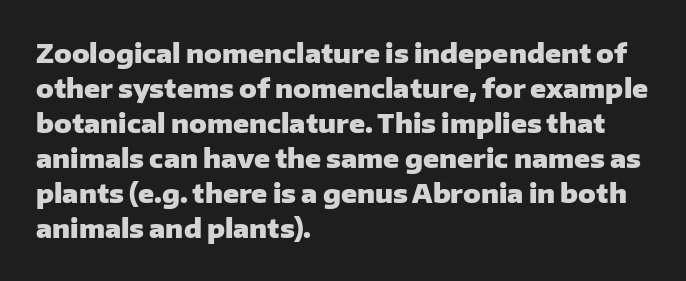
Q: Is the text bold? A: Yes.
Q: Is the text italic (slanted)? A: No, it is upright.
Q: Is the text underlined? A: No.
Q: How is the paragraph aligned? A: Left-aligned.
Q: Is the spacing between letters normal or unusually wide? A: Normal.
Q: Is the spacing between lines tight, normal or loose? A: Normal.
